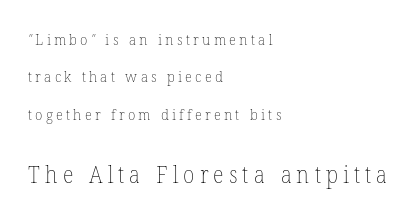
{"bold": "no", "underline": "no", "align": "left", "line_spacing": "loose", "line_spacing_ratio": 2.49, "letter_spacing": "wide", "letter_spacing_em": 0.22, "larger_block": "second", "size_ratio": 1.53, "glyph_px": 23}
